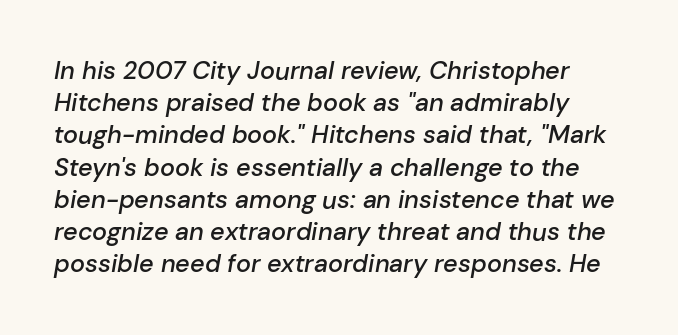
{"italic": "yes", "lean": "right", "slant_degrees": 10, "bold": "semi", "underline": "no", "line_spacing": "normal", "line_spacing_ratio": 1.29, "letter_spacing": "normal", "letter_spacing_em": 0.0, "glyph_px": 25}
